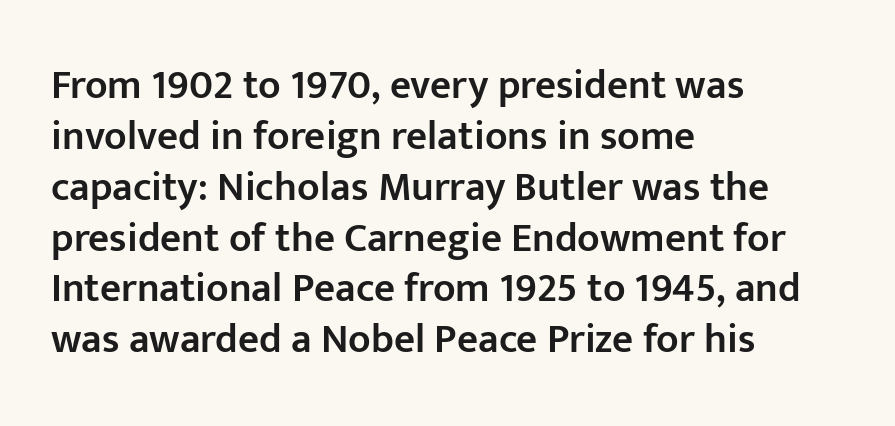
No extra tracking has been applied to these lines. Horizontally, the lines are justified to the leading edge only. Upright lettering throughout. The foot of each line stays bare and open. Set as a demibold, roughly 600 on the weight scale. Each letter's strokes conclude bluntly, with no projecting serifs.
